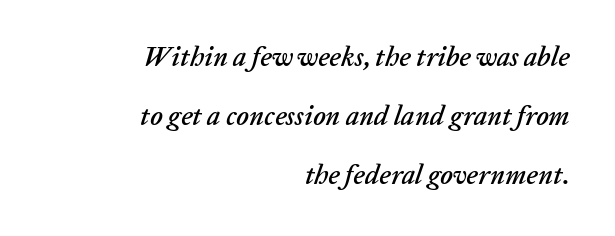
Q: Is the text italic (slanted)? A: Yes, it leans right by about 20 degrees.
Q: Is the text underlined? A: No.
Q: How is the paragraph aligned? A: Right-aligned.
Q: Is the spacing between letters normal or unusually wide? A: Normal.
Q: Is the spacing between lines tight, normal or loose? A: Loose.
